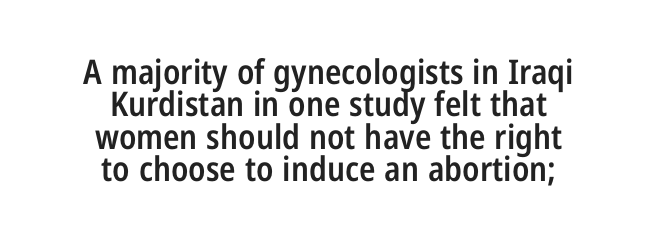
{"serif": "no", "italic": "no", "bold": "semi", "weight": "semibold", "width": "condensed", "stroke_contrast": "low", "x_height": "medium", "monospaced": "no", "underline": "no", "align": "center", "line_spacing": "tight", "line_spacing_ratio": 0.95, "letter_spacing": "normal", "letter_spacing_em": 0.0, "glyph_px": 34}
